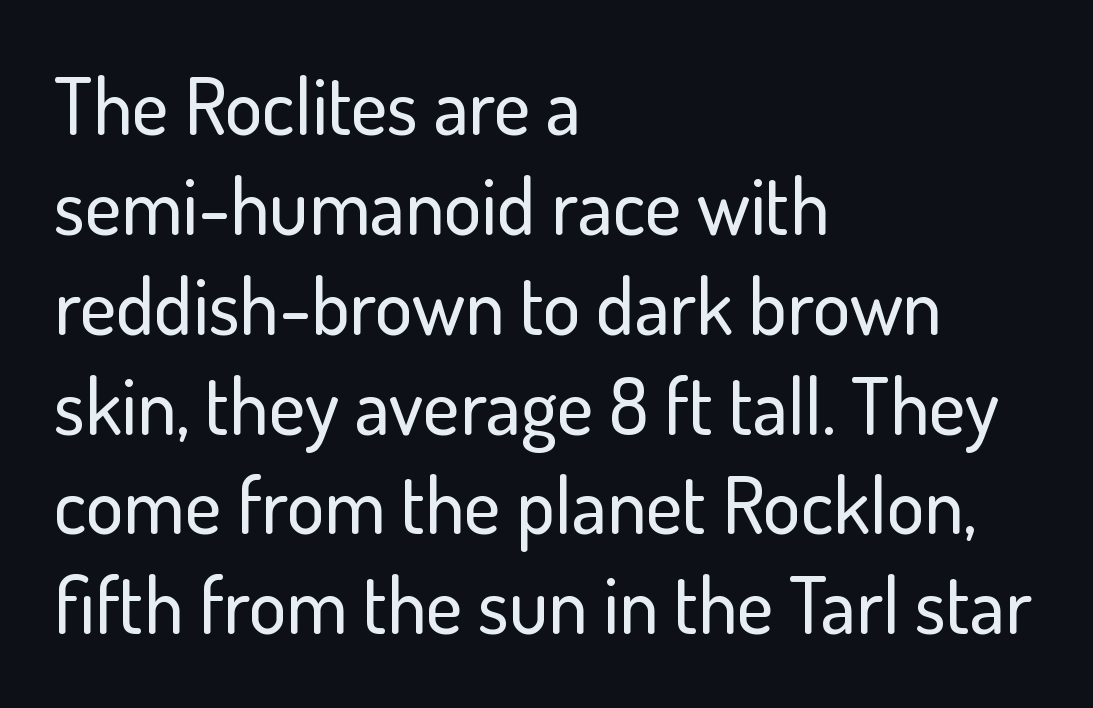
{"serif": "no", "italic": "no", "width": "normal", "stroke_contrast": "low", "x_height": "small", "monospaced": "no", "underline": "no", "align": "left", "line_spacing": "normal", "line_spacing_ratio": 1.28, "letter_spacing": "normal", "letter_spacing_em": 0.0, "glyph_px": 78}
